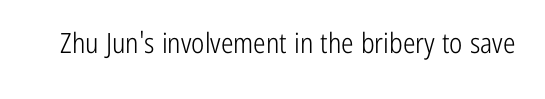
Note: no serifs on the glyphs. You can tell it's not italic because the verticals are truly vertical. On a weight scale, this lands at 450 or below. Rule under the text: the space is simply empty. Is this a fixed-width face? No — the glyphs have proportional, varying widths.
